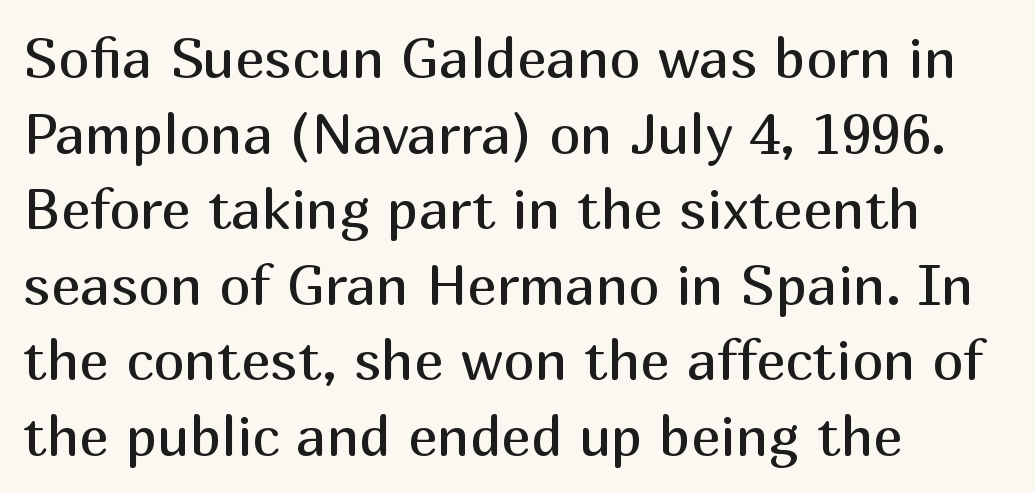
The image shows 56 px regular-weight sans-serif type, upright; set left-aligned, normal line spacing (1.35x), normal letter spacing, not underlined; medium stroke contrast and a medium x-height.
